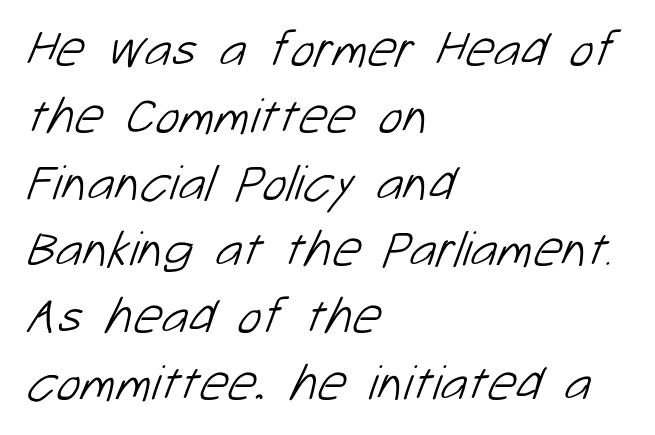
Observe the ordinary spacing: letters are neighbours, not strangers. Examine the stroke ends and you'll find no serifs. Interline gaps are of average width in this sample. Underlining? Definitely not there. Varying glyph widths throughout — classic text-font behaviour. Each line starts at the same left margin while the right side varies.
